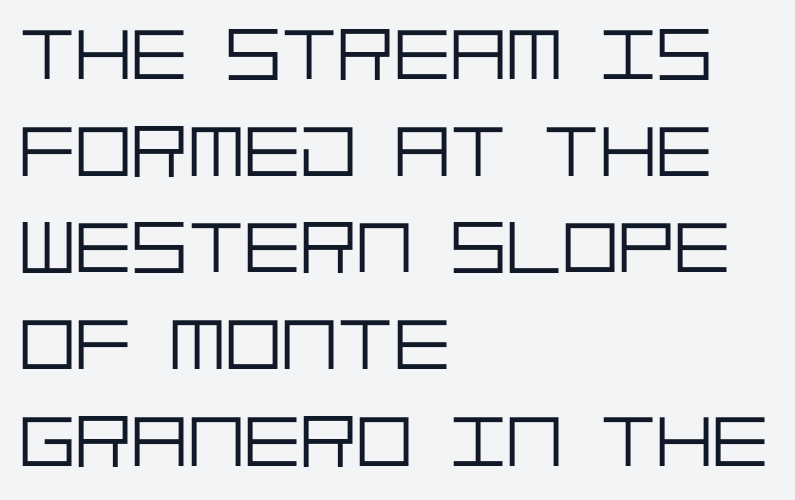
{"serif": "no", "italic": "no", "bold": "no", "weight": "light", "width": "normal", "stroke_contrast": "low", "x_height": "large", "underline": "no", "align": "left", "line_spacing": "normal", "line_spacing_ratio": 1.29, "letter_spacing": "normal", "letter_spacing_em": 0.0, "glyph_px": 75}
